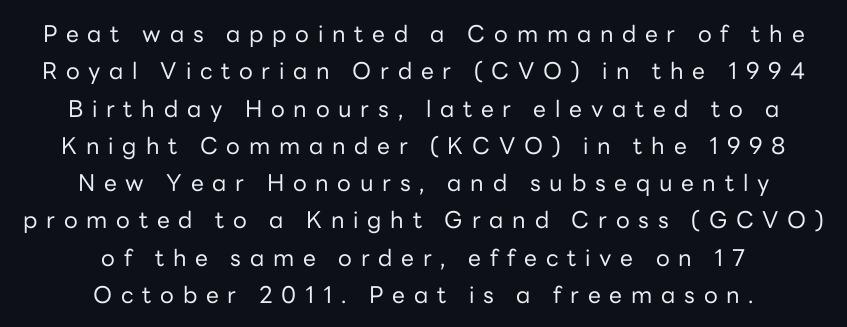
Both edges are ragged and mirror each other, which tells us the setting is centered. Quick note: underline off. Tall strokes in this sample are plumb rather than angled. The space between consecutive lines is moderate. Students, note that the glyphs here are deliberately spaced far apart. Ink coverage per letter is moderate at most.
